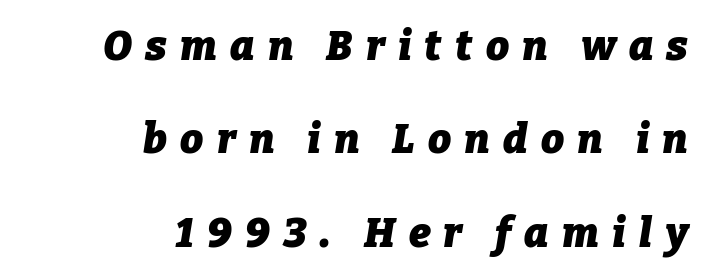
The image shows 41 px heavy type, italic (leaning right); set right-aligned, loose line spacing (2.28x), unusually wide letter spacing (+0.32 em), not underlined; low stroke contrast and a medium x-height.
